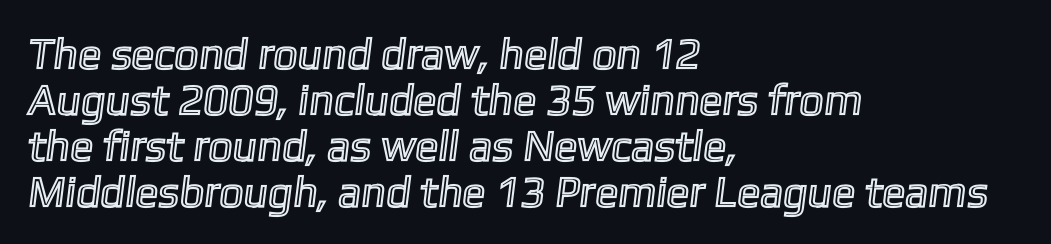
Q: Is the text underlined? A: No.
Q: How is the paragraph aligned? A: Left-aligned.
Q: Is the spacing between letters normal or unusually wide? A: Normal.
Q: Is the spacing between lines tight, normal or loose? A: Tight.
Q: Width (condensed, normal, or wide)? A: Normal.
Q: x-height? A: Medium.
Q: Monospaced? A: No.
